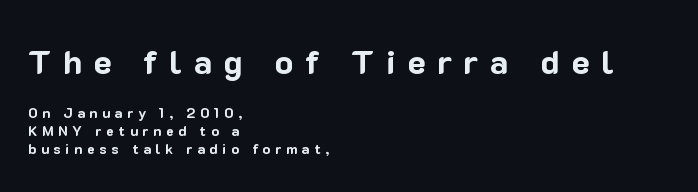
{"serif": "no", "italic": "no", "bold": "yes", "weight": "bold", "width": "normal", "stroke_contrast": "low", "x_height": "medium", "monospaced": "no", "underline": "no", "align": "left", "line_spacing": "normal", "line_spacing_ratio": 1.29, "letter_spacing": "wide", "letter_spacing_em": 0.34, "larger_block": "first", "size_ratio": 2.43, "glyph_px": 34}
